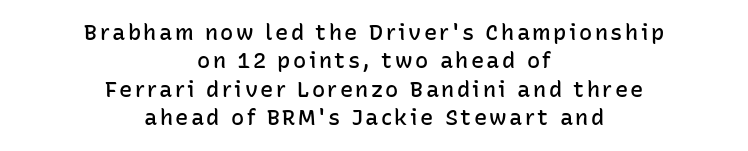
The image shows 22 px text type, upright; set centered, normal line spacing (1.29x), not underlined.
